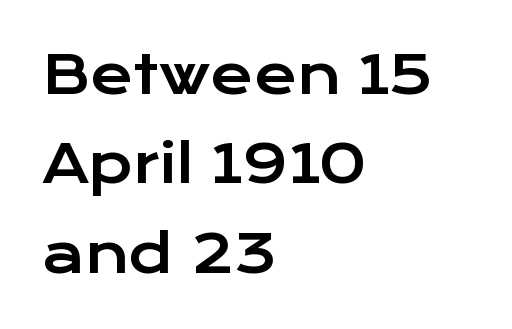
The image shows 52 px wide sans-serif type, upright; set left-aligned, line spacing 1.72x, normal letter spacing, not underlined; low stroke contrast and a medium x-height.
